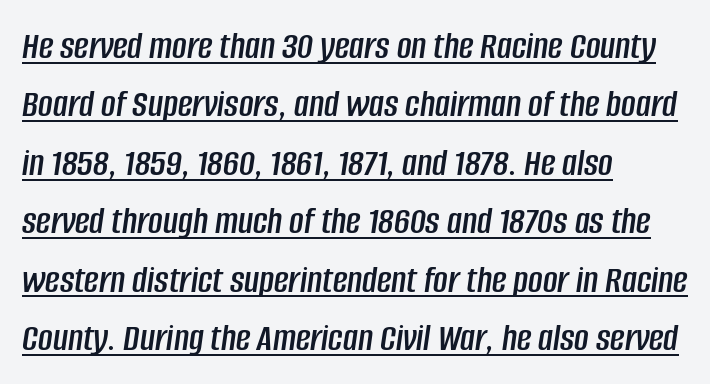
The lines sit at an ordinary, default distance from one another. Quick note: underline on. Think of a printed novel: that variable character pitch is what you see here. One-word summary of the alignment: left.
